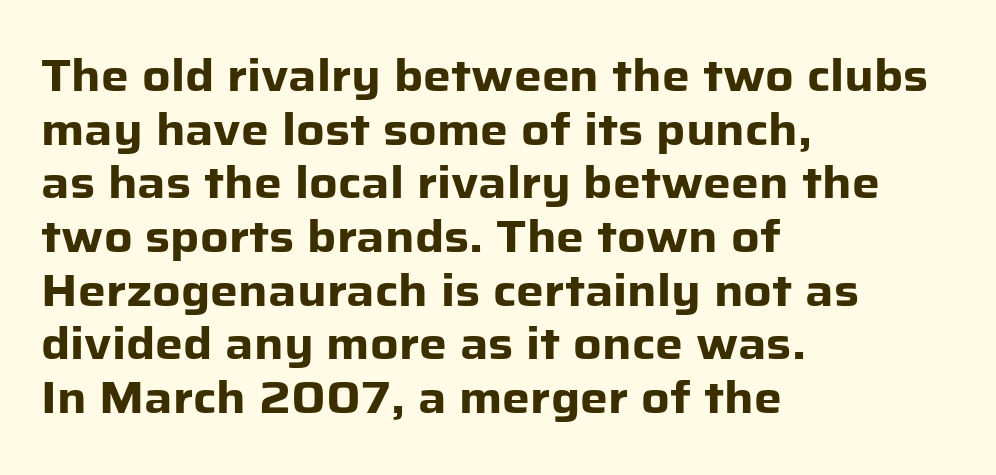
{"serif": "no", "italic": "no", "bold": "yes", "weight": "heavy", "width": "normal", "stroke_contrast": "low", "x_height": "medium", "monospaced": "no", "underline": "no", "align": "left", "line_spacing_ratio": 1.22, "letter_spacing": "normal", "letter_spacing_em": 0.0, "glyph_px": 44}
